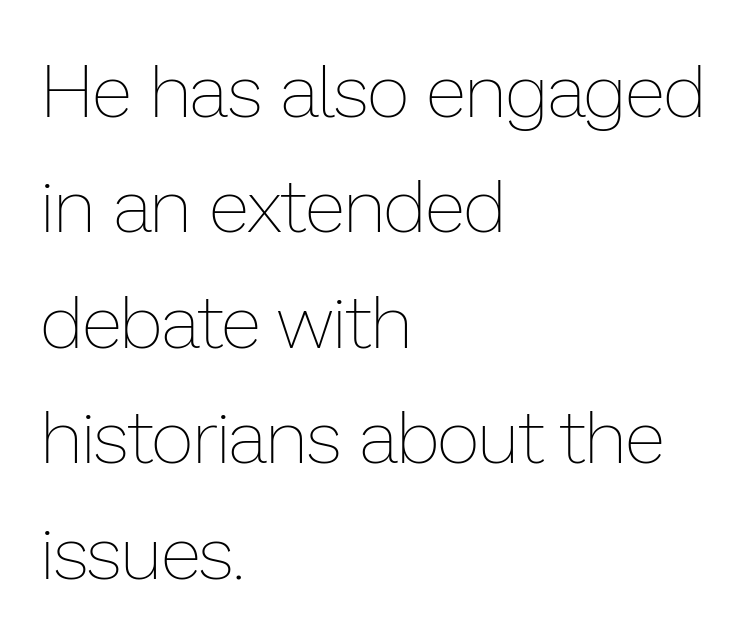
The image shows 74 px thin type, upright; set left-aligned, normal line spacing (1.56x), normal letter spacing, not underlined; low stroke contrast and a medium x-height.
